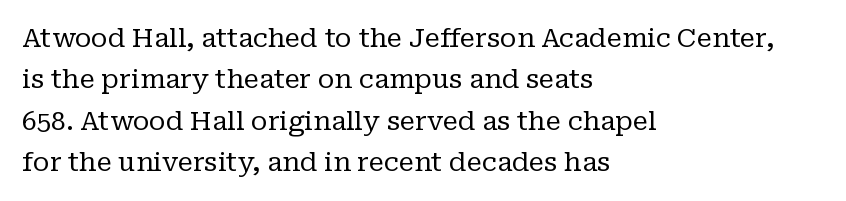
Each stroke keeps to a modest, everyday thickness or less. Whoever set this chose a conventional vertical rhythm. Caption: multi-line text, flush left, ragged right. Underlining? Definitely not there.
